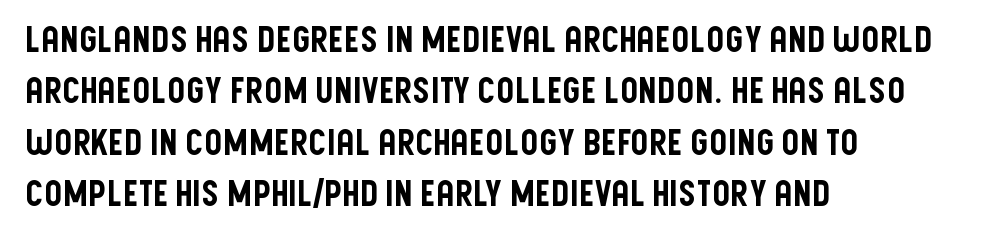
Q: Is the text italic (slanted)? A: No, it is upright.
Q: Is the typeface a serif or a sans-serif typeface? A: Sans-serif.
Q: Is the text underlined? A: No.
Q: How is the paragraph aligned? A: Left-aligned.
Q: Is the spacing between letters normal or unusually wide? A: Normal.
Q: Is the spacing between lines tight, normal or loose? A: Normal.
Q: Width (condensed, normal, or wide)? A: Condensed.
Q: Stroke contrast? A: Low.
Q: x-height? A: Large.
Q: Monospaced? A: No.
